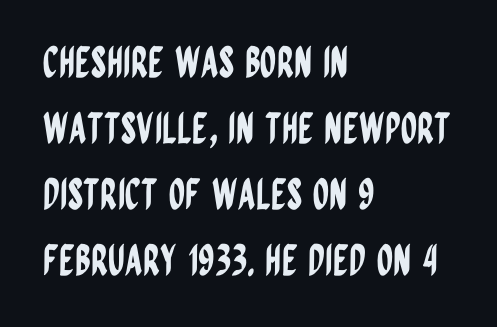
Q: Is the text italic (slanted)? A: No, it is upright.
Q: Is the typeface a serif or a sans-serif typeface? A: Sans-serif.
Q: Is the text underlined? A: No.
Q: How is the paragraph aligned? A: Left-aligned.
Q: Is the spacing between letters normal or unusually wide? A: Normal.
Q: Is the spacing between lines tight, normal or loose? A: Normal.
Q: Width (condensed, normal, or wide)? A: Condensed.
Q: Stroke contrast? A: Low.
Q: x-height? A: Large.
Q: Monospaced? A: No.
